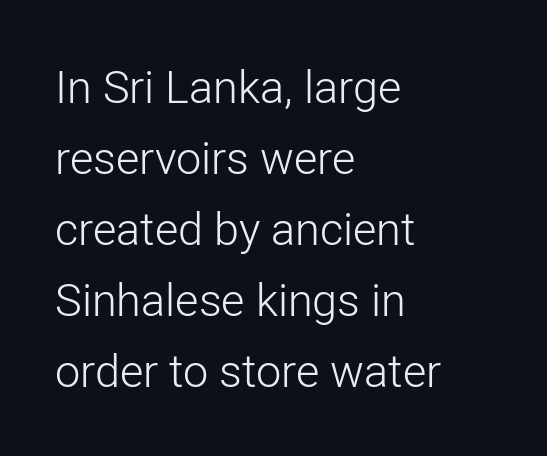
Serif or sans? Sans — the stroke terminals are bare. Honestly, the letter spacing is just normal — you wouldn't notice it. Character widths vary here, with narrow letters taking less room than wide ones. Nobody drew a line under any word here. The passage shown is not bold in any degree.
